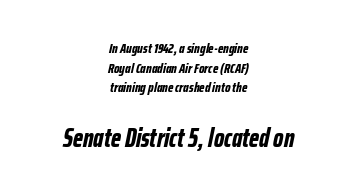
The image shows 26 px bold type, italic (leaning right); set centered, normal line spacing (1.4x), normal letter spacing, not underlined; the second (bottom) block is 1.86x larger.
